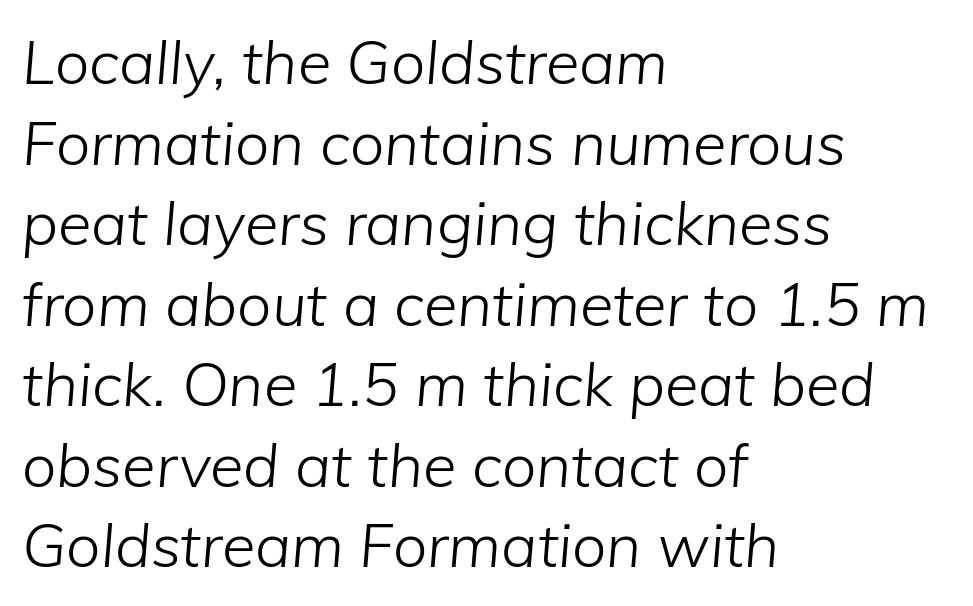
Short and long lines alike share a common starting point at left. In terms of leading, this rendering sits right in the middle. The typeface has the unassuming heft of standard copy or less. The whole block is typeset with a tilt. The face used here is rendered with its standard letterfit.
